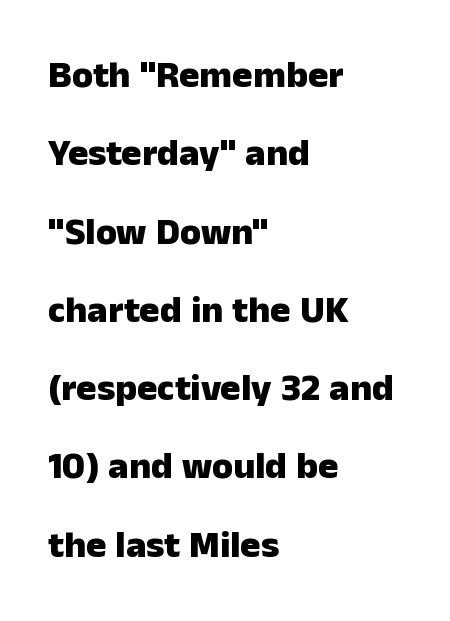
The image shows 38 px heavy sans-serif type, upright; set left-aligned, loose line spacing (2.06x), normal letter spacing, not underlined; low stroke contrast and a medium x-height.
